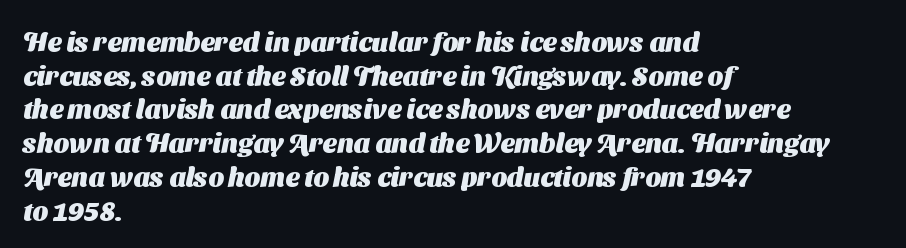
Q: Is the text bold? A: Yes.
Q: Is the text underlined? A: No.
Q: How is the paragraph aligned? A: Left-aligned.
Q: Is the spacing between letters normal or unusually wide? A: Normal.
Q: Is the spacing between lines tight, normal or loose? A: Normal.
